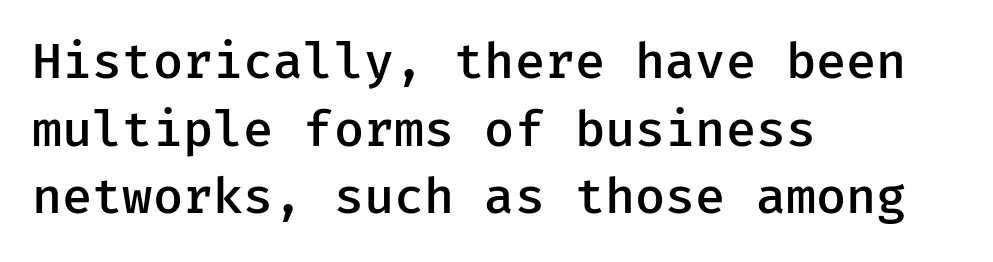
Q: Is the text bold? A: Semi-bold.
Q: Is the text italic (slanted)? A: No, it is upright.
Q: Is the typeface a serif or a sans-serif typeface? A: Sans-serif.
Q: Is the text underlined? A: No.
Q: How is the paragraph aligned? A: Left-aligned.
Q: Is the spacing between letters normal or unusually wide? A: Normal.
Q: Is the spacing between lines tight, normal or loose? A: Normal.
Q: Width (condensed, normal, or wide)? A: Normal.
Q: Stroke contrast? A: Low.
Q: x-height? A: Medium.
Q: Monospaced? A: Yes.
